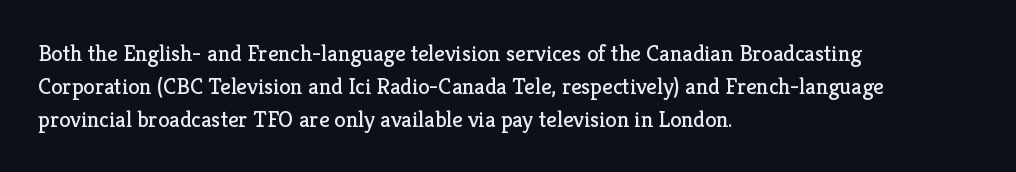
The image shows 23 px text type, upright; set left-aligned, normal line spacing (1.43x), normal letter spacing, not underlined.
